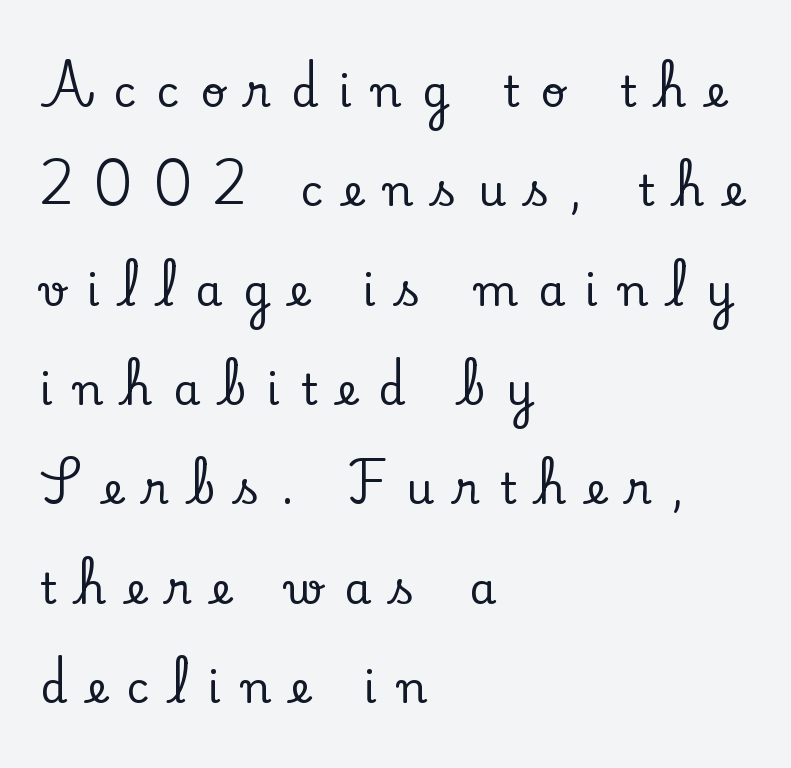
Clear beneath every line of the passage. Successive baselines arrive slowly, with a big drop between each. Look at the tracking — it's clearly loosened, letters drifting apart. The ragged edge is on the right, which tells us the setting is flush left.
